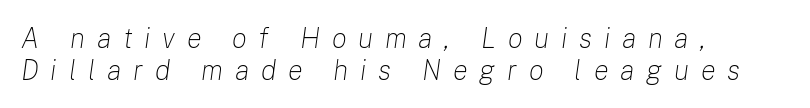
{"italic": "yes", "lean": "right", "slant_degrees": 8, "bold": "no", "weight": "light", "width": "normal", "stroke_contrast": "low", "x_height": "medium", "monospaced": "no", "underline": "no", "align": "left", "line_spacing": "tight", "line_spacing_ratio": 1.14, "letter_spacing": "wide", "letter_spacing_em": 0.42, "glyph_px": 28}
